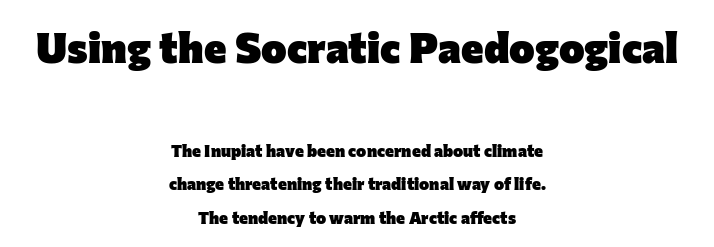
{"serif": "no", "italic": "no", "bold": "yes", "weight": "heavy", "width": "normal", "stroke_contrast": "low", "x_height": "medium", "monospaced": "no", "underline": "no", "align": "center", "line_spacing": "loose", "line_spacing_ratio": 1.98, "letter_spacing": "normal", "letter_spacing_em": 0.0, "larger_block": "first", "size_ratio": 2.53, "glyph_px": 43}
